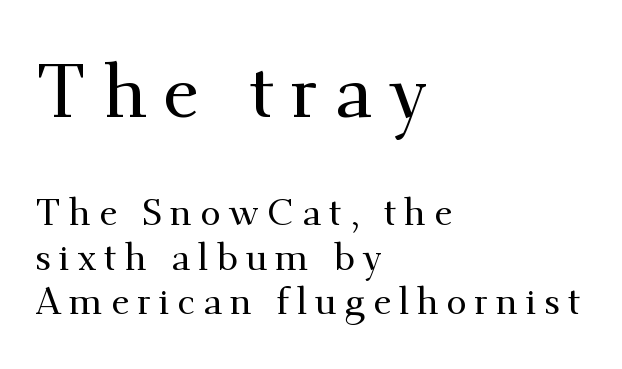
{"serif": "yes", "italic": "no", "width": "normal", "stroke_contrast": "medium", "x_height": "small", "monospaced": "no", "underline": "no", "align": "left", "line_spacing_ratio": 1.21, "letter_spacing": "wide", "letter_spacing_em": 0.21, "larger_block": "first", "size_ratio": 2.0, "glyph_px": 74}
